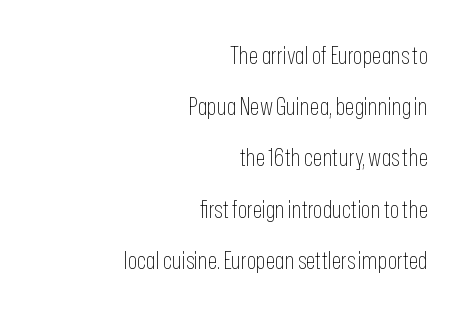
The image shows 25 px text type, upright; set right-aligned, loose line spacing (2.05x), normal letter spacing, not underlined.
